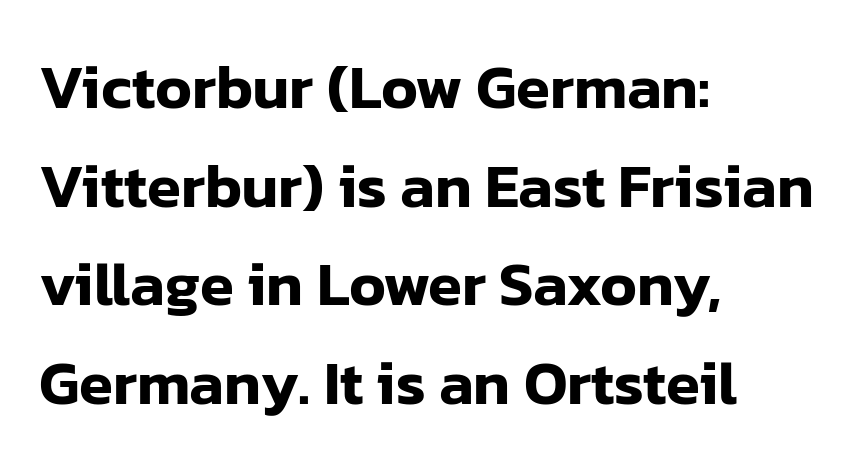
{"serif": "no", "italic": "no", "width": "normal", "stroke_contrast": "low", "x_height": "medium", "monospaced": "no", "underline": "no", "align": "left", "line_spacing": "normal", "line_spacing_ratio": 1.59, "letter_spacing": "normal", "letter_spacing_em": 0.0, "glyph_px": 62}
